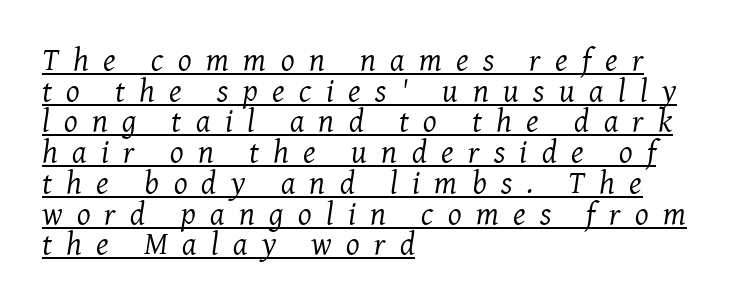
Q: Is the text bold? A: No.
Q: Is the text italic (slanted)? A: Yes, it leans right by about 8 degrees.
Q: Is the typeface a serif or a sans-serif typeface? A: Serif.
Q: Is the text underlined? A: Yes.
Q: How is the paragraph aligned? A: Left-aligned.
Q: Is the spacing between letters normal or unusually wide? A: Unusually wide.
Q: Is the spacing between lines tight, normal or loose? A: Tight.
Q: Width (condensed, normal, or wide)? A: Normal.
Q: Stroke contrast? A: Medium.
Q: x-height? A: Medium.
Q: Monospaced? A: No.
